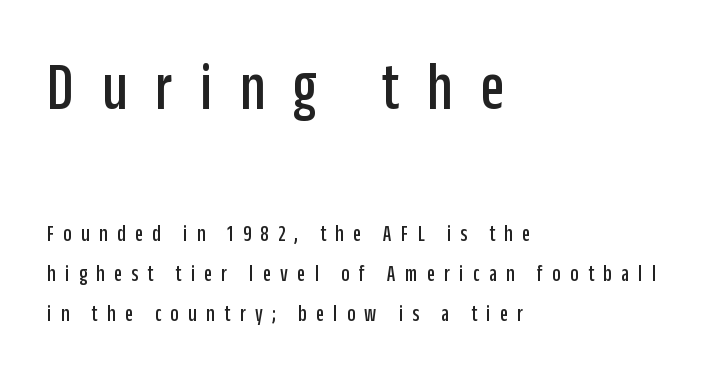
The image shows 68 px condensed sans-serif type, upright; set left-aligned, line spacing 1.74x, unusually wide letter spacing (+0.41 em), not underlined; the first (top) block is 2.96x larger; low stroke contrast and a large x-height.
